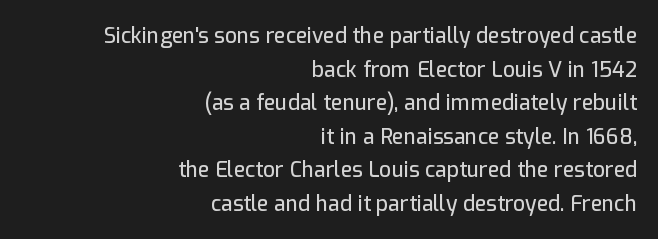
Q: Is the text italic (slanted)? A: No, it is upright.
Q: Is the text underlined? A: No.
Q: How is the paragraph aligned? A: Right-aligned.
Q: Is the spacing between letters normal or unusually wide? A: Normal.
Q: Is the spacing between lines tight, normal or loose? A: Normal.
